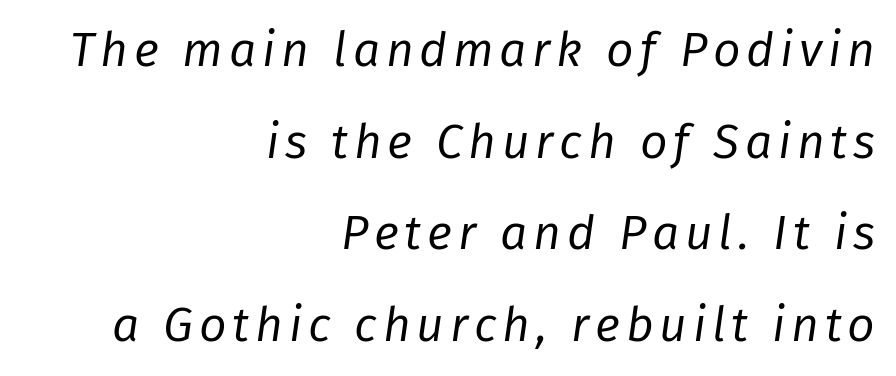
The font's italic variant was chosen for this text. Quick note: interline space is abundant. Proportional: the letters do not fall into vertical columns. Descenders hang freely into open space.
